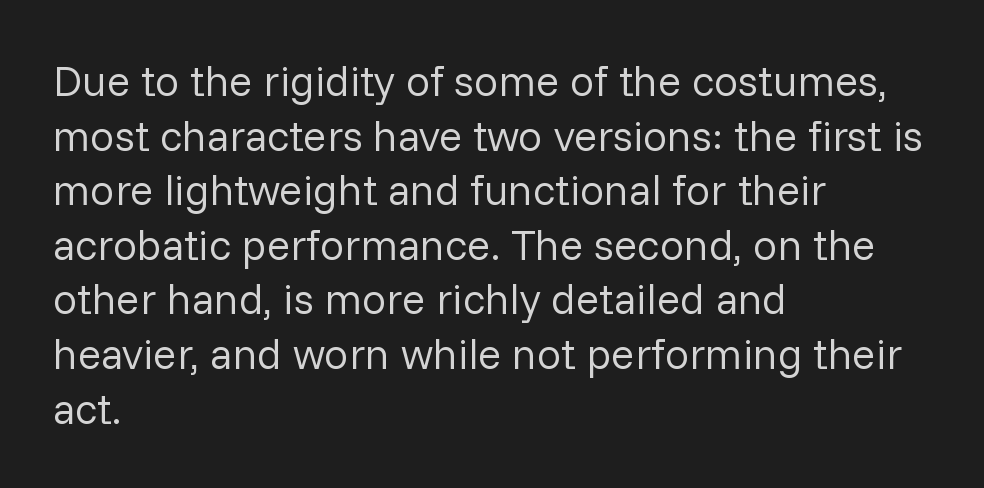
{"serif": "no", "italic": "no", "bold": "no", "weight": "regular", "width": "normal", "stroke_contrast": "low", "x_height": "medium", "monospaced": "no", "underline": "no", "align": "left", "line_spacing": "normal", "line_spacing_ratio": 1.27, "letter_spacing": "normal", "letter_spacing_em": 0.0, "glyph_px": 43}
